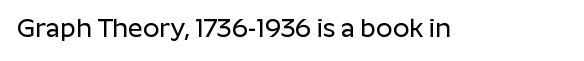
The image shows 26 px text type, upright; set normal letter spacing, not underlined.
